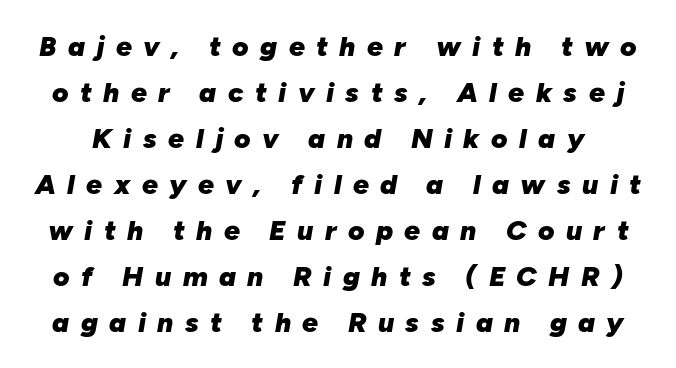
Q: Is the text bold? A: Yes.
Q: Is the text italic (slanted)? A: Yes, it leans right by about 10 degrees.
Q: Is the text underlined? A: No.
Q: Is the spacing between letters normal or unusually wide? A: Unusually wide.
Q: Is the spacing between lines tight, normal or loose? A: Normal.
Q: Width (condensed, normal, or wide)? A: Normal.
Q: Stroke contrast? A: Low.
Q: x-height? A: Medium.
Q: Monospaced? A: No.
